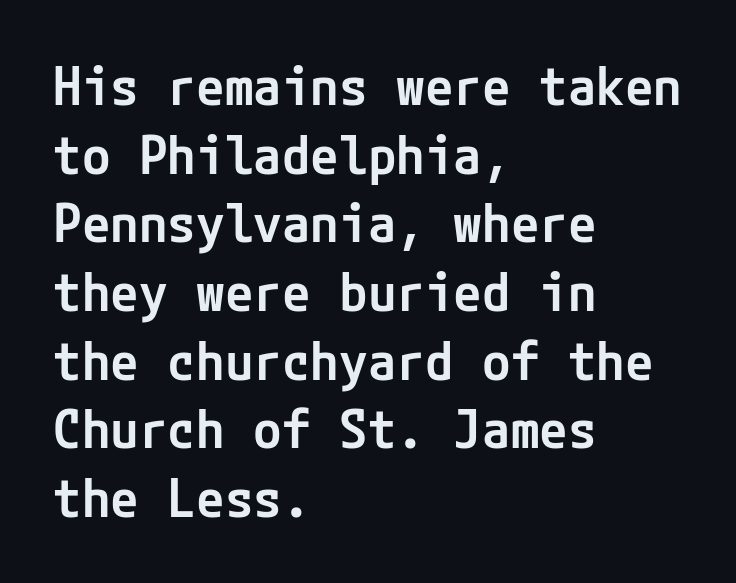
{"serif": "no", "italic": "no", "bold": "semi", "weight": "semibold", "width": "normal", "stroke_contrast": "low", "x_height": "medium", "underline": "no", "align": "left", "line_spacing": "normal", "line_spacing_ratio": 1.32, "letter_spacing": "normal", "letter_spacing_em": 0.0, "glyph_px": 52}
